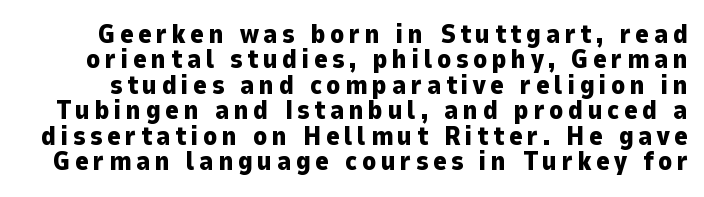
The image shows 26 px bold type, upright; set tight line spacing (0.98x), not underlined.
